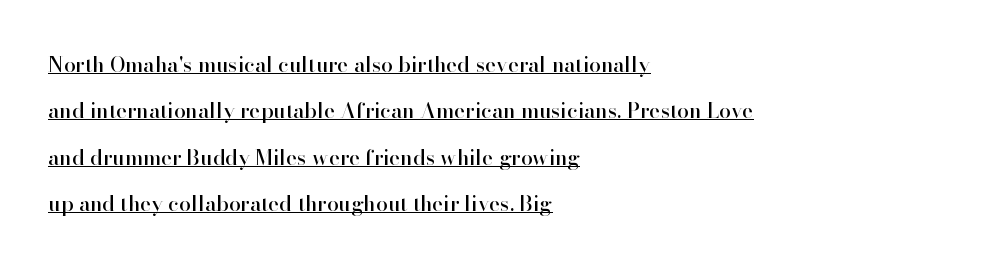
{"italic": "no", "underline": "yes", "align": "left", "line_spacing": "loose", "line_spacing_ratio": 2.21, "letter_spacing": "normal", "letter_spacing_em": 0.0, "glyph_px": 21}
